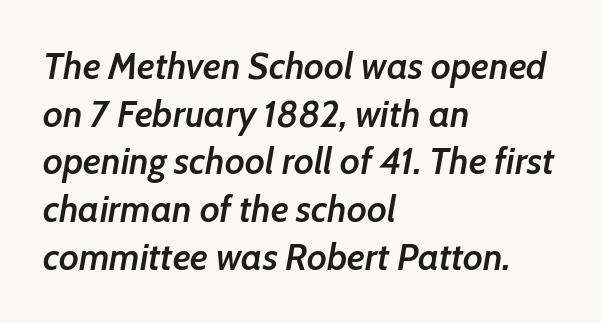
{"italic": "yes", "lean": "right", "slant_degrees": 7, "bold": "semi", "weight": "semibold", "width": "normal", "stroke_contrast": "low", "x_height": "medium", "monospaced": "no", "underline": "no", "align": "left", "line_spacing": "normal", "line_spacing_ratio": 1.29, "letter_spacing": "normal", "letter_spacing_em": 0.0, "glyph_px": 37}
